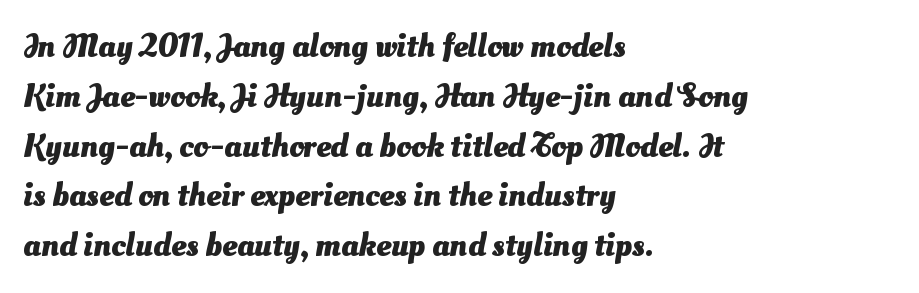
You could call the tracking neutral — neither tight nor loose. Looks like regular typesetting: each glyph gets only the width it needs. Notice how the passage keeps a crisp vertical edge on the left only. Regular leading.
